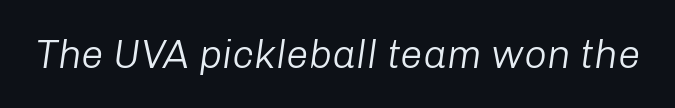
The image shows 40 px light type, italic (leaning right); set normal letter spacing, not underlined; low stroke contrast and a medium x-height.
